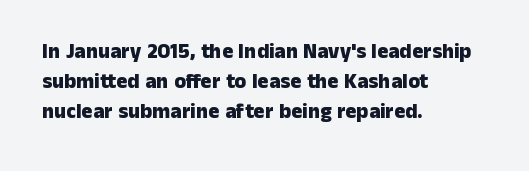
Q: Is the text bold? A: Yes.
Q: Is the text italic (slanted)? A: No, it is upright.
Q: Is the text underlined? A: No.
Q: How is the paragraph aligned? A: Left-aligned.
Q: Is the spacing between letters normal or unusually wide? A: Normal.
Q: Is the spacing between lines tight, normal or loose? A: Normal.
